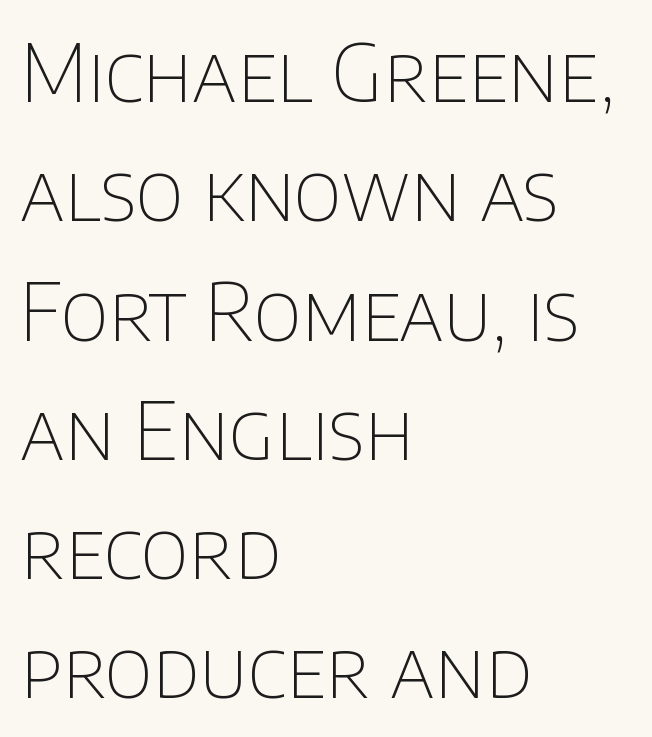
{"serif": "no", "italic": "no", "bold": "no", "weight": "thin", "width": "normal", "stroke_contrast": "low", "x_height": "large", "monospaced": "no", "underline": "no", "align": "left", "line_spacing": "normal", "line_spacing_ratio": 1.51, "letter_spacing": "normal", "letter_spacing_em": 0.0, "glyph_px": 79}
